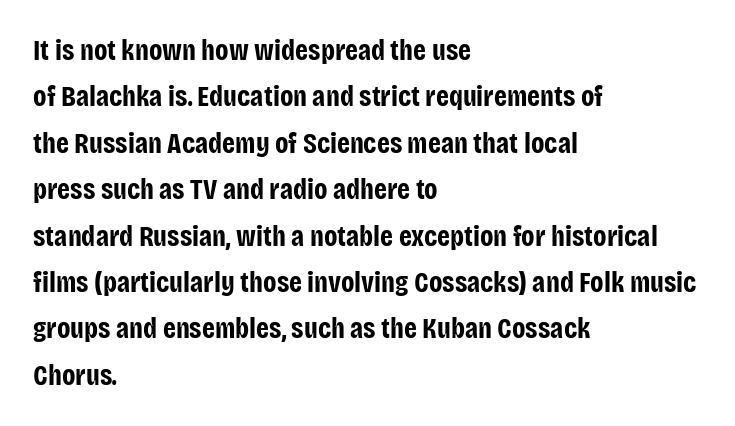
The image shows 29 px bold, condensed sans-serif type, upright; set left-aligned, normal line spacing (1.6x), normal letter spacing, not underlined; low stroke contrast and a large x-height.
